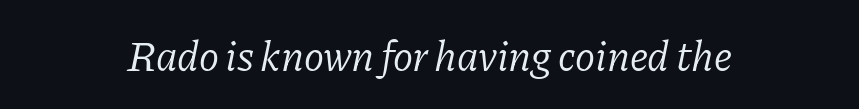
{"serif": "yes", "italic": "yes", "lean": "right", "slant_degrees": 11, "bold": "no", "weight": "light", "width": "normal", "stroke_contrast": "low", "x_height": "medium", "monospaced": "no", "underline": "no", "align": "center", "letter_spacing": "normal", "letter_spacing_em": 0.0, "glyph_px": 42}
